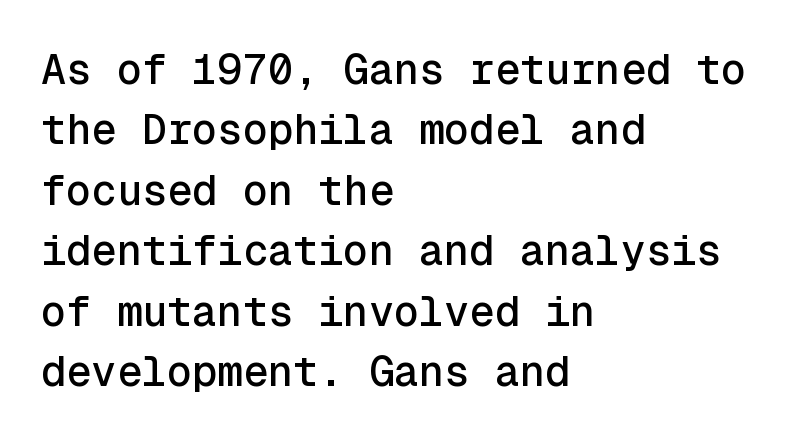
Tall strokes in this sample are plumb rather than angled. A student would call this left alignment; a typographer would say flush left, rag right. The space between consecutive lines is moderate. The type family on display is of the sans-serif kind. Spacing verdict: monospaced, one width for all characters.
